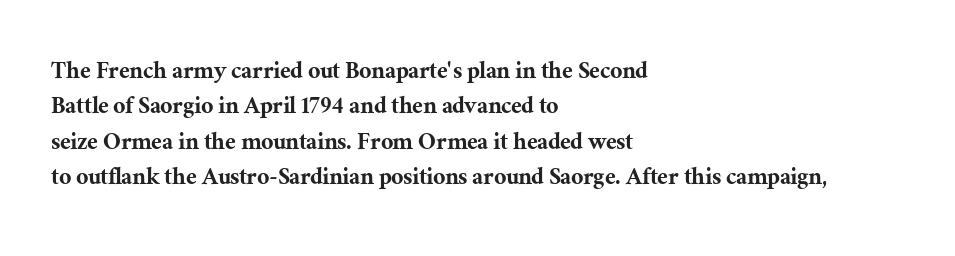
Interline gaps are of average width in this sample. The axis of the letterforms is exactly vertical. Casual observation: everything's shoved over to the left. These lines keep a tight, regular rhythm from letter to letter. Unmarked baselines from the first word to the last.
